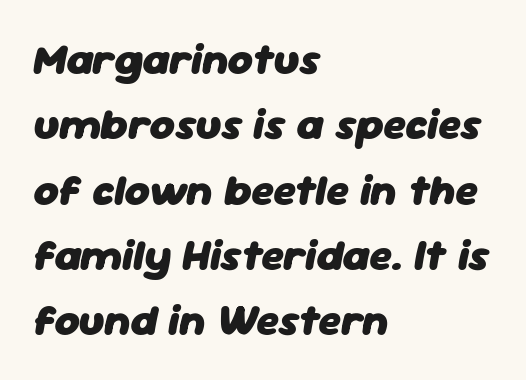
This sample uses an oblique cut, with every glyph tilted off the vertical. The block of text has a typical density, with ordinary space between rows. The paragraph has a hard left edge and a soft right edge. Typographic density is high because the face is bold. These lines are rendered in a variable-pitch font.
